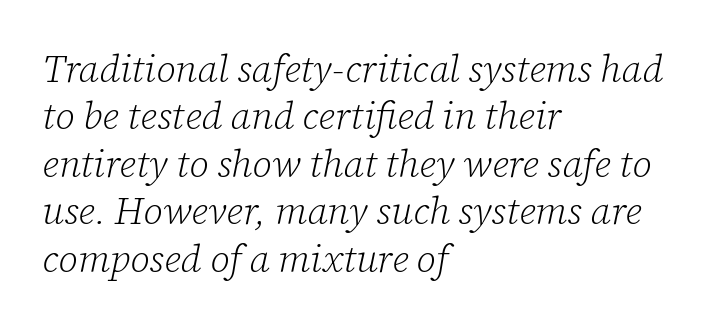
Unlike a clean sans, this face finishes its strokes with serifs. Line starts are locked; line ends wander. Only glyphs here, with clear space below each row. Quick note: italic.
